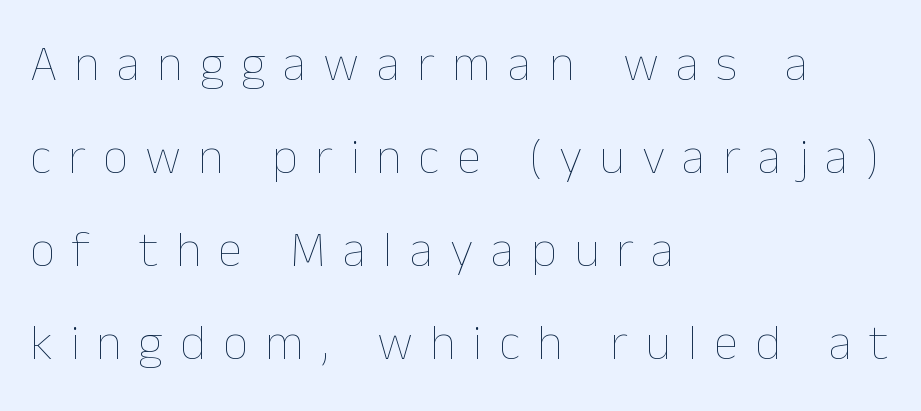
Check under the words: just untouched page. Someone cranked the tracking dial way up on this one. These glyphs show unthickened strokes, regular width or finer. Notice how the stems are strictly vertical — no italics here. These lines are rendered in a variable-pitch font.
